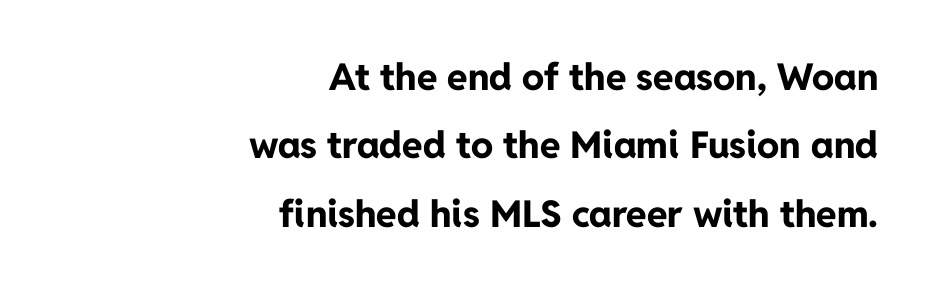
{"serif": "no", "italic": "no", "bold": "yes", "weight": "bold", "width": "normal", "stroke_contrast": "low", "x_height": "medium", "monospaced": "no", "underline": "no", "align": "right", "line_spacing_ratio": 1.85, "letter_spacing": "normal", "letter_spacing_em": 0.0, "glyph_px": 37}
